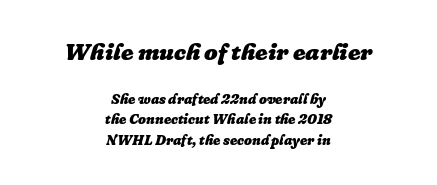
Scale decreases going downward across the two blocks. The passage shown is emphatically bold. The letterforms sit shoulder to shoulder at normal distance. An italicized treatment has been applied to the whole sample. Each new line begins a customary step beneath the previous one.
